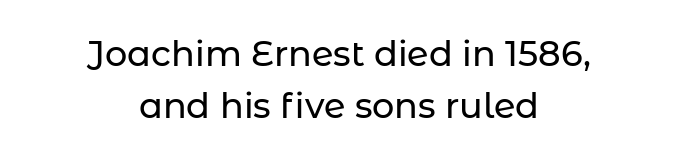
The image shows 35 px sans-serif type, upright; set centered, normal line spacing (1.48x), normal letter spacing, not underlined; low stroke contrast and a medium x-height.
